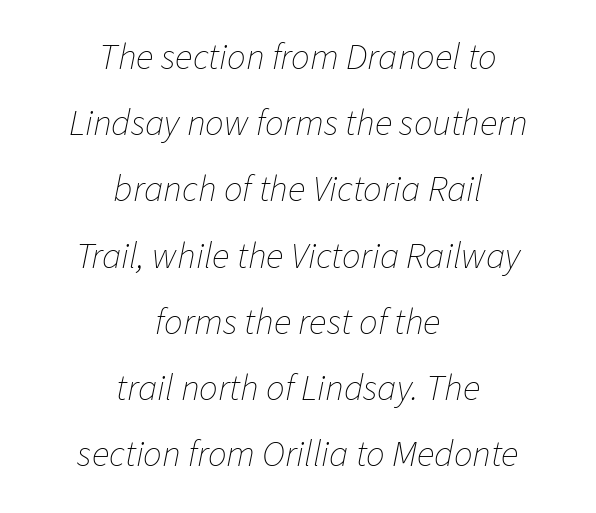
The image shows 37 px thin type, italic (leaning right); set centered, line spacing 1.79x, normal letter spacing, not underlined; low stroke contrast and a medium x-height.
